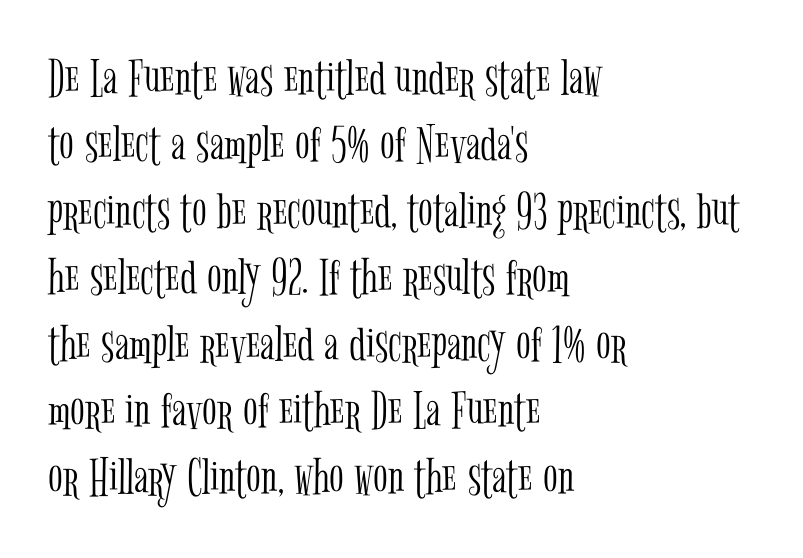
{"serif": "yes", "italic": "no", "bold": "no", "weight": "light", "width": "condensed", "stroke_contrast": "low", "x_height": "medium", "monospaced": "no", "underline": "no", "align": "left", "line_spacing_ratio": 1.23, "letter_spacing": "normal", "letter_spacing_em": 0.0, "glyph_px": 54}
